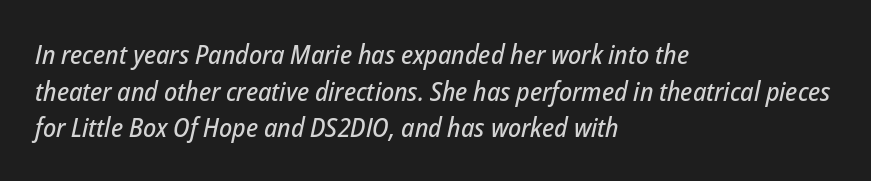
{"italic": "yes", "lean": "right", "slant_degrees": 12, "underline": "no", "align": "left", "line_spacing": "normal", "line_spacing_ratio": 1.36, "letter_spacing": "normal", "letter_spacing_em": 0.0, "glyph_px": 27}
